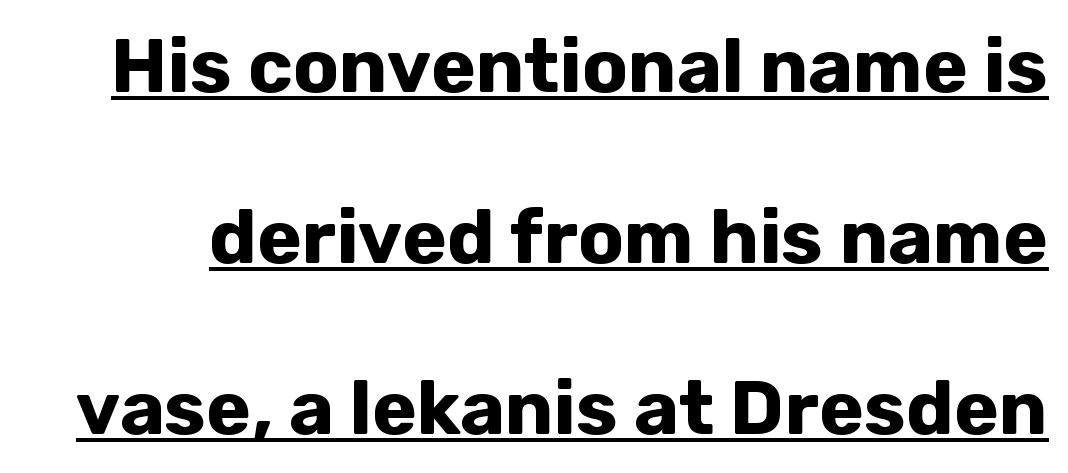
The image shows 76 px bold sans-serif type, upright; set loose line spacing (2.25x), normal letter spacing, underlined; low stroke contrast and a medium x-height.
